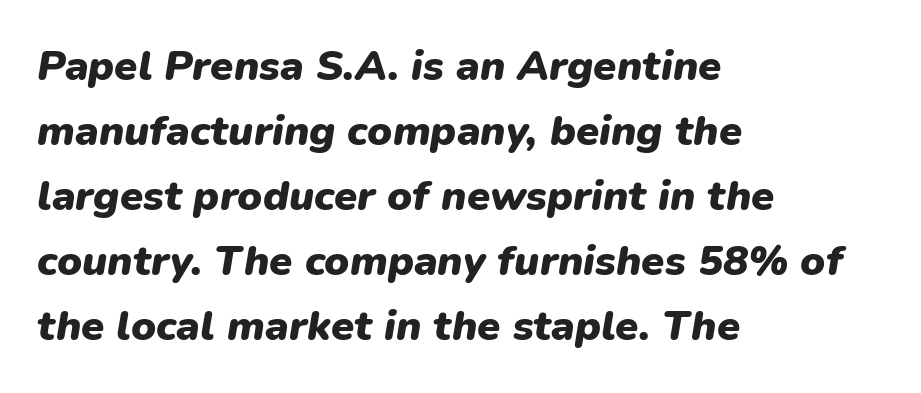
The image shows 42 px heavy type, italic (leaning right); set left-aligned, normal line spacing (1.55x), normal letter spacing, not underlined; low stroke contrast and a medium x-height.
